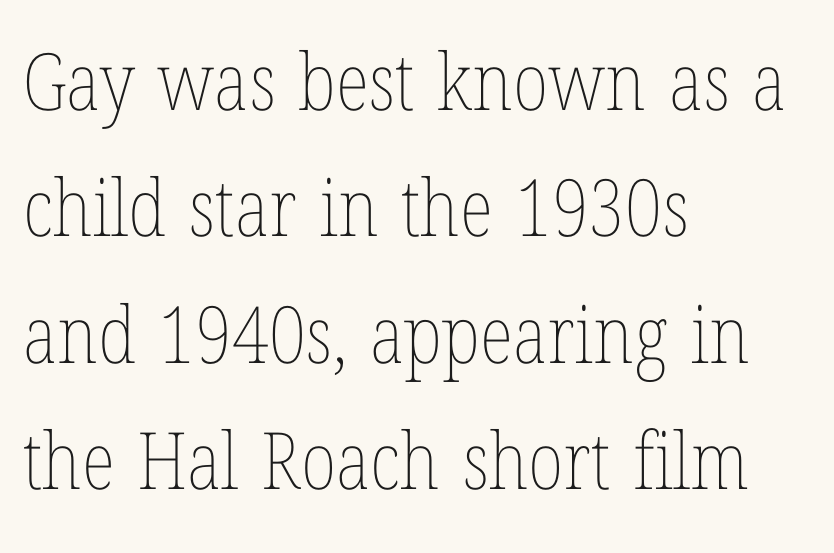
The image shows 79 px thin, condensed type, upright; set left-aligned, normal line spacing (1.6x), normal letter spacing, not underlined; low stroke contrast and a medium x-height.
